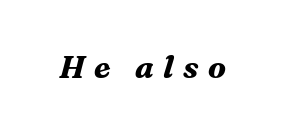
The image shows 31 px bold serif type, italic (leaning right); set unusually wide letter spacing (+0.3 em), not underlined; medium stroke contrast and a medium x-height.
